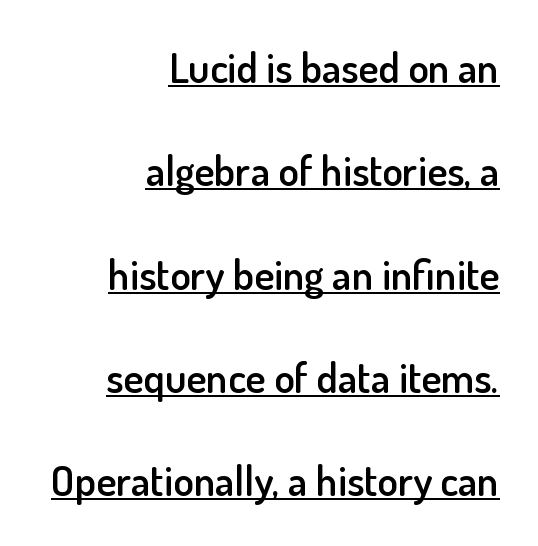
The image shows 42 px semibold sans-serif type, upright; set right-aligned, loose line spacing (2.46x), normal letter spacing, underlined; low stroke contrast and a small x-height.
